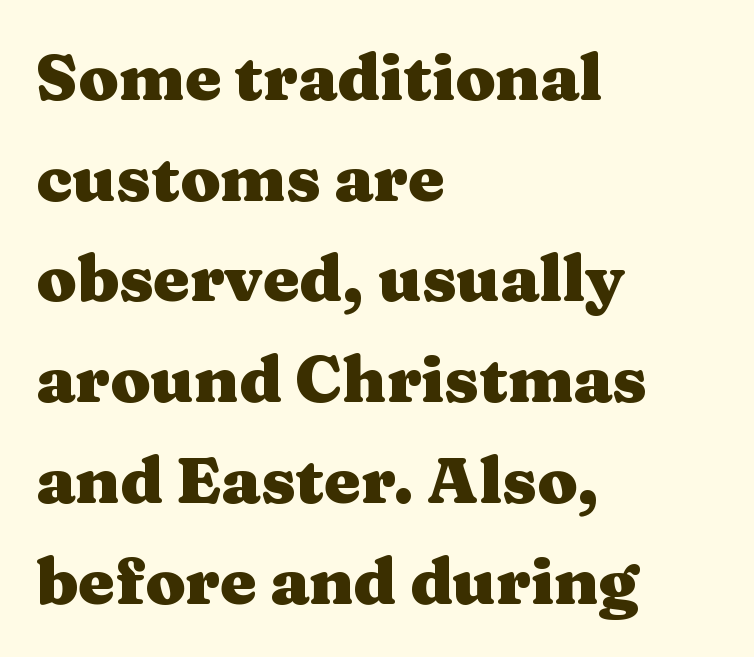
Q: Is the text bold? A: Yes.
Q: Is the text italic (slanted)? A: No, it is upright.
Q: Is the typeface a serif or a sans-serif typeface? A: Serif.
Q: Is the text underlined? A: No.
Q: How is the paragraph aligned? A: Left-aligned.
Q: Is the spacing between letters normal or unusually wide? A: Normal.
Q: Is the spacing between lines tight, normal or loose? A: Normal.
Q: Width (condensed, normal, or wide)? A: Wide.
Q: Stroke contrast? A: Medium.
Q: x-height? A: Medium.
Q: Monospaced? A: No.
